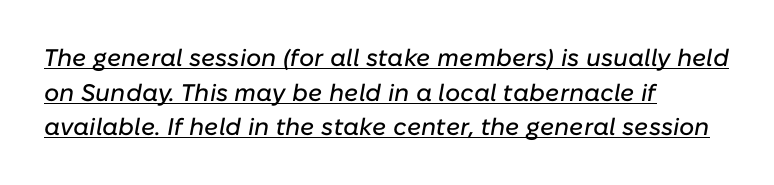
Does the lettering tilt? It does — this is italic. Underline: present. You could call the tracking neutral — neither tight nor loose. Evenly set lines give the paragraph a standard silhouette. Is the block centered? No — it sits flush against the left margin.
